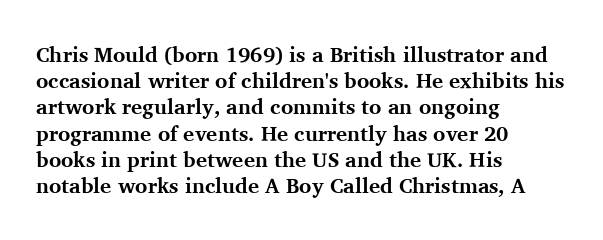
Does the weight exceed regular? Yes, all the way to bold. A typesetter would mark this as roman, not italic. The glyphs are unaccompanied by any horizontal stroke below them. Interline gaps are of average width in this sample. The horizontal fit of the characters is conventional and even.
